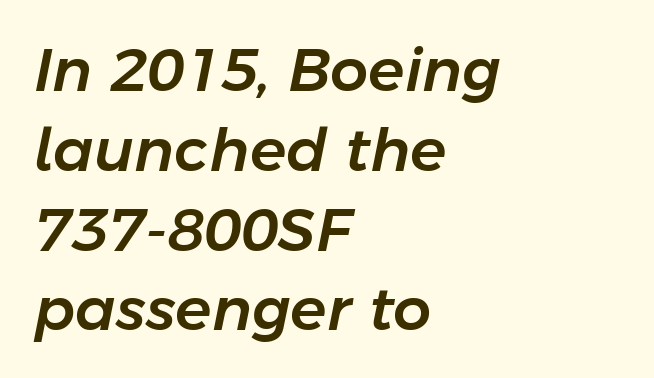
Q: Is the text italic (slanted)? A: Yes, it leans right by about 11 degrees.
Q: Is the text underlined? A: No.
Q: How is the paragraph aligned? A: Left-aligned.
Q: Is the spacing between letters normal or unusually wide? A: Normal.
Q: Is the spacing between lines tight, normal or loose? A: Normal.
Q: Width (condensed, normal, or wide)? A: Normal.
Q: Stroke contrast? A: Low.
Q: x-height? A: Medium.
Q: Monospaced? A: No.
